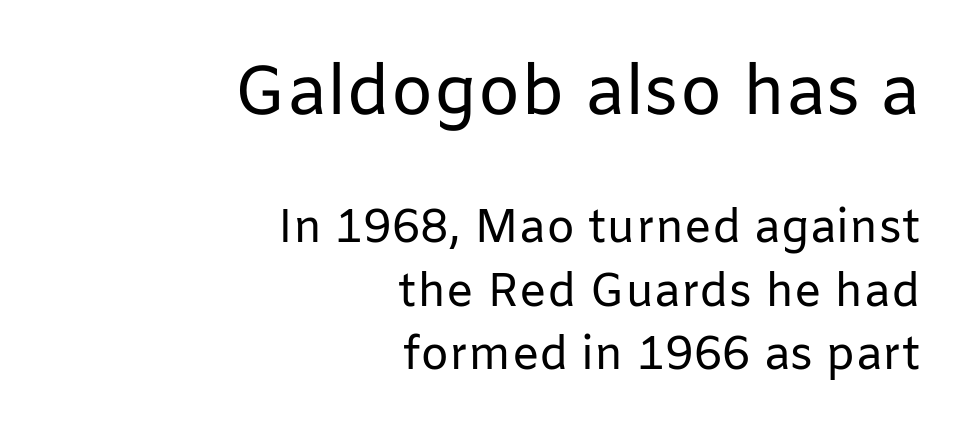
Spacing between characters is what you'd get straight out of the box. Compare the two chunks: the upper has the greater cap height. The lettering stays uniformly vertical, giving the passage a roman look. This rendering employs a face without finishing strokes, i.e., a sans-serif. The glyphs are unaccompanied by any horizontal stroke below them. The rendering uses a moderate line-height, typical for paragraphs.
